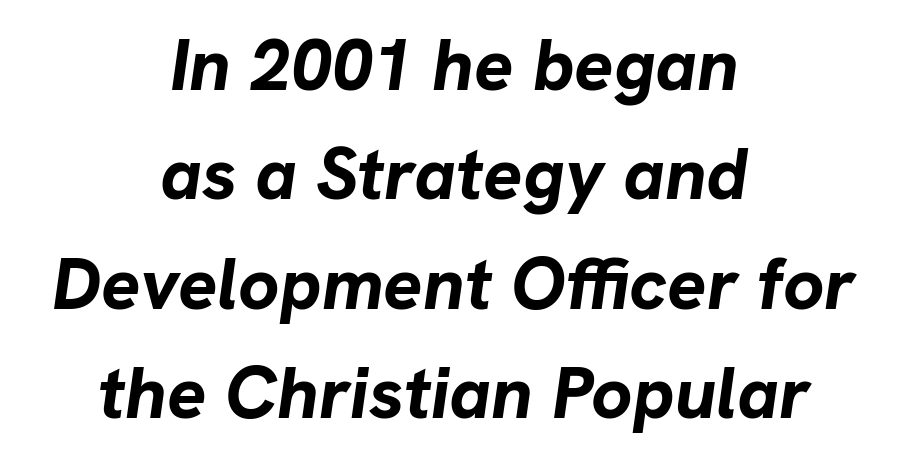
{"italic": "yes", "lean": "right", "slant_degrees": 8, "bold": "yes", "weight": "bold", "width": "normal", "stroke_contrast": "low", "x_height": "medium", "monospaced": "no", "underline": "no", "align": "center", "line_spacing": "normal", "line_spacing_ratio": 1.5, "letter_spacing": "normal", "letter_spacing_em": 0.0, "glyph_px": 73}
